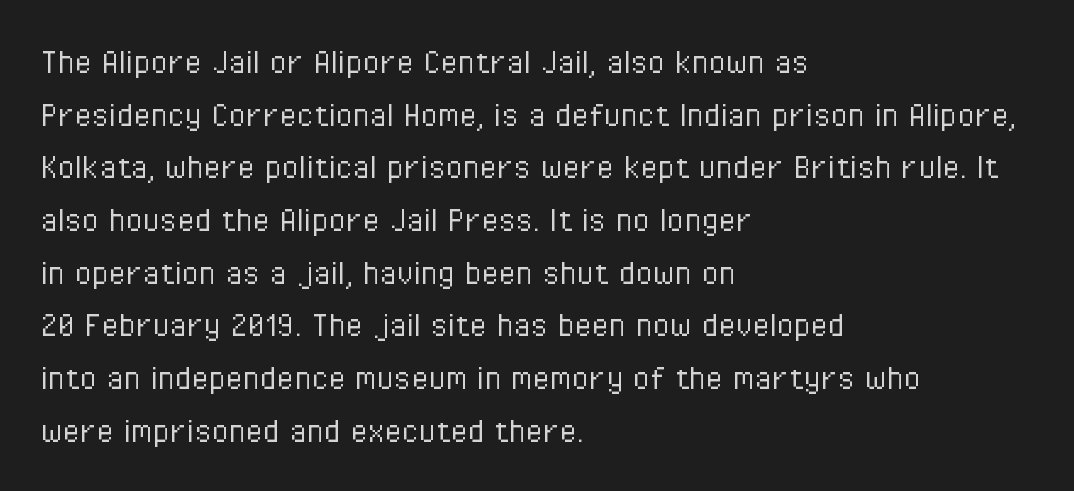
The image shows 39 px light, condensed sans-serif type, upright; set left-aligned, normal line spacing (1.35x), normal letter spacing, not underlined; low stroke contrast and a medium x-height.
